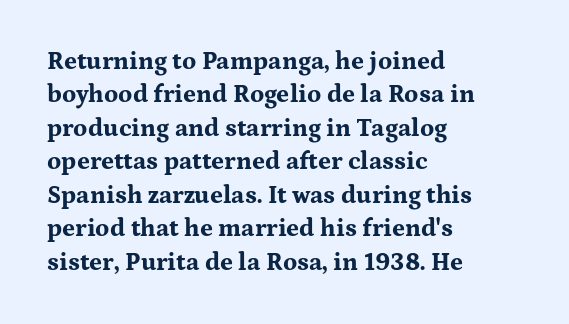
The image shows 25 px bold type, upright; set left-aligned, normal line spacing (1.34x), normal letter spacing, not underlined.
